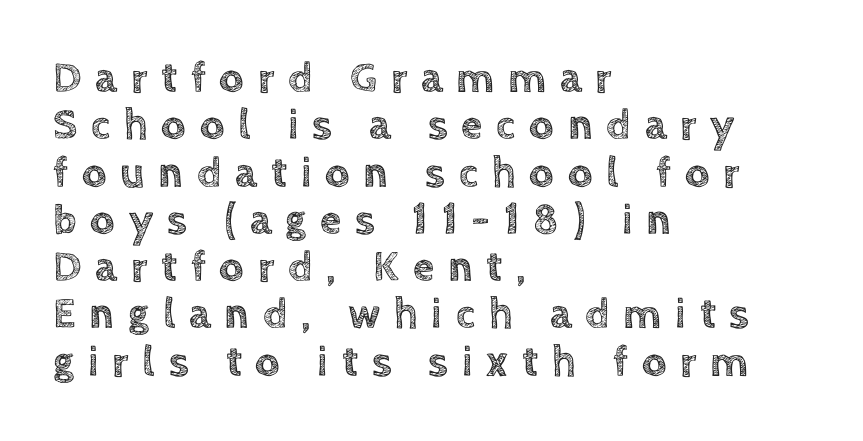
Q: Is the text italic (slanted)? A: No, it is upright.
Q: Is the text underlined? A: No.
Q: How is the paragraph aligned? A: Left-aligned.
Q: Is the spacing between letters normal or unusually wide? A: Unusually wide.
Q: Is the spacing between lines tight, normal or loose? A: Tight.
Q: Width (condensed, normal, or wide)? A: Normal.
Q: x-height? A: Large.
Q: Monospaced? A: No.
